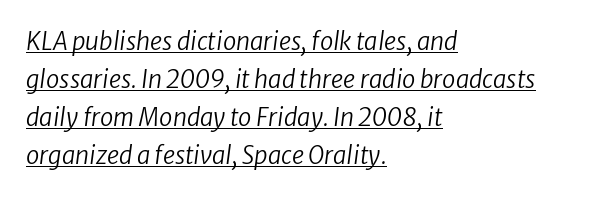
Q: Is the text bold? A: No.
Q: Is the text underlined? A: Yes.
Q: How is the paragraph aligned? A: Left-aligned.
Q: Is the spacing between letters normal or unusually wide? A: Normal.
Q: Is the spacing between lines tight, normal or loose? A: Normal.
